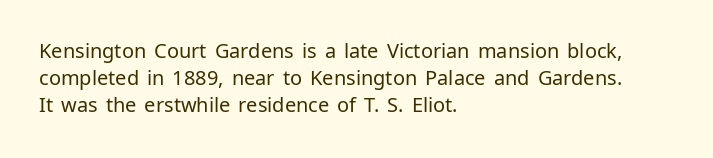
{"italic": "no", "bold": "no", "underline": "no", "align": "left", "line_spacing": "normal", "line_spacing_ratio": 1.36, "letter_spacing": "normal", "letter_spacing_em": 0.0, "glyph_px": 20}
